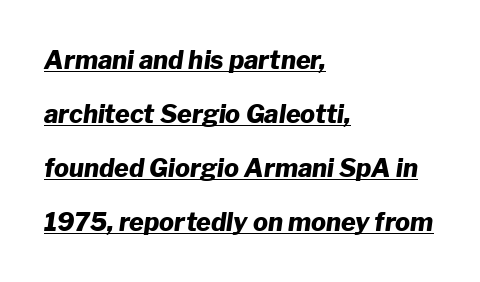
Q: Is the text bold? A: Yes.
Q: Is the text italic (slanted)? A: Yes, it leans right by about 8 degrees.
Q: Is the text underlined? A: Yes.
Q: How is the paragraph aligned? A: Left-aligned.
Q: Is the spacing between letters normal or unusually wide? A: Normal.
Q: Is the spacing between lines tight, normal or loose? A: Loose.
